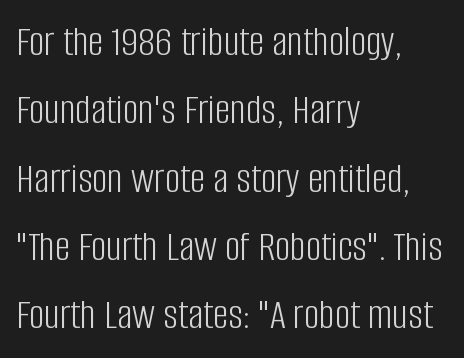
Q: Is the text bold? A: No.
Q: Is the text italic (slanted)? A: No, it is upright.
Q: Is the typeface a serif or a sans-serif typeface? A: Sans-serif.
Q: Is the text underlined? A: No.
Q: How is the paragraph aligned? A: Left-aligned.
Q: Is the spacing between letters normal or unusually wide? A: Normal.
Q: Is the spacing between lines tight, normal or loose? A: Normal.
Q: Width (condensed, normal, or wide)? A: Condensed.
Q: Stroke contrast? A: Low.
Q: x-height? A: Large.
Q: Monospaced? A: No.
